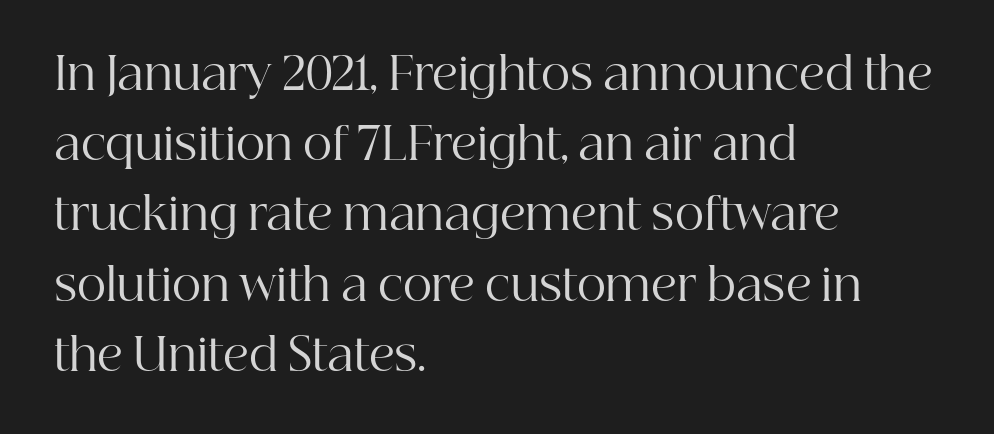
Q: Is the text bold? A: No.
Q: Is the text italic (slanted)? A: No, it is upright.
Q: Is the typeface a serif or a sans-serif typeface? A: Serif.
Q: Is the text underlined? A: No.
Q: How is the paragraph aligned? A: Left-aligned.
Q: Is the spacing between letters normal or unusually wide? A: Normal.
Q: Is the spacing between lines tight, normal or loose? A: Normal.
Q: Width (condensed, normal, or wide)? A: Normal.
Q: Stroke contrast? A: High.
Q: x-height? A: Medium.
Q: Monospaced? A: No.
